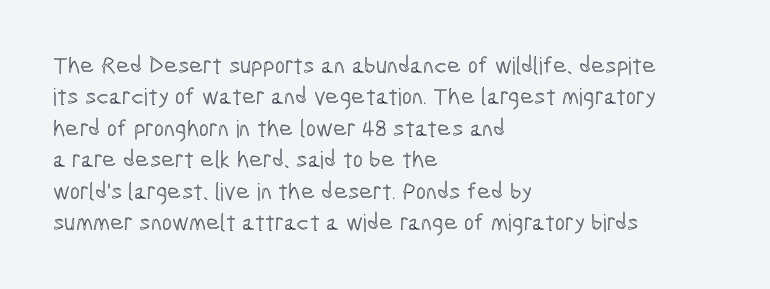
{"italic": "no", "underline": "no", "align": "left", "line_spacing": "normal", "line_spacing_ratio": 1.31, "letter_spacing": "normal", "letter_spacing_em": 0.0, "glyph_px": 24}
